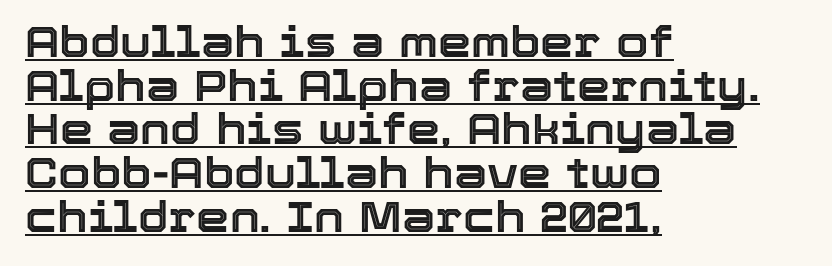
The image shows 42 px text type, upright; set left-aligned, tight line spacing (1.04x), normal letter spacing, underlined; a medium x-height.
